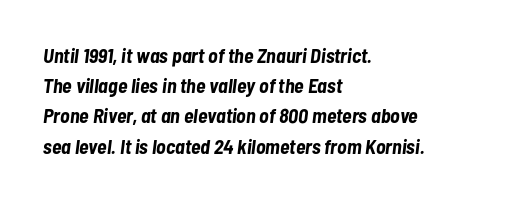
Q: Is the text bold? A: Yes.
Q: Is the text italic (slanted)? A: Yes, it leans right by about 7 degrees.
Q: Is the text underlined? A: No.
Q: How is the paragraph aligned? A: Left-aligned.
Q: Is the spacing between letters normal or unusually wide? A: Normal.
Q: Is the spacing between lines tight, normal or loose? A: Normal.
